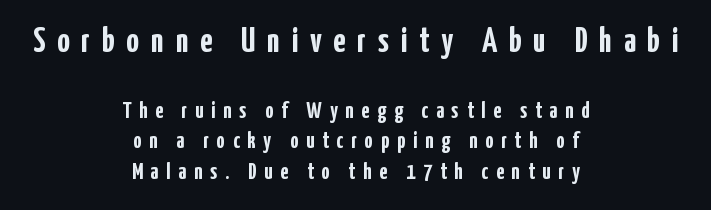
Here the glyphs are tracked loosely, breaking word shapes into spaced letters. As a designer I'd log this as weight 700, bold. Summary of vertical rhythm: regular, with standard interline spacing. Quick note: not italic, upright. Look at the bottom of the vertical strokes: they stop flat, with no serifs.
